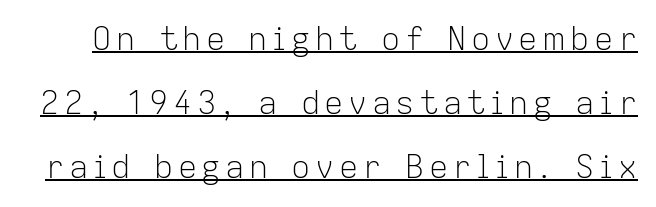
Italic: no, the glyphs are upright roman. You could fit nearly another row in the gap between these rows. Each stroke keeps to a modest, everyday thickness or less. Descenders here cross a horizontal rule under the line. You could not count columns in this text — the font is proportionally spaced. Classification — sans serif.
